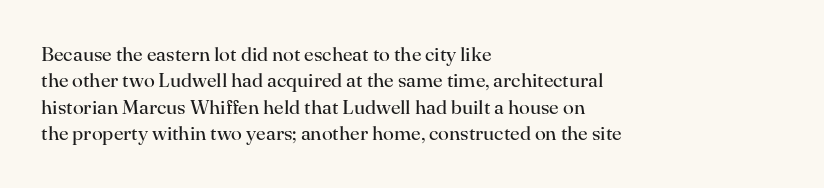
Q: Is the text bold? A: No.
Q: Is the text italic (slanted)? A: No, it is upright.
Q: Is the text underlined? A: No.
Q: How is the paragraph aligned? A: Left-aligned.
Q: Is the spacing between letters normal or unusually wide? A: Normal.
Q: Is the spacing between lines tight, normal or loose? A: Normal.
